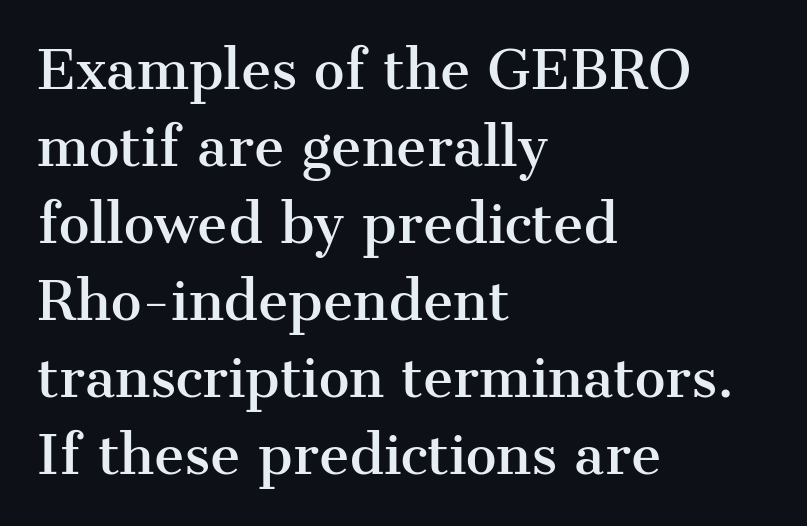
The image shows 52 px serif type, upright; set left-aligned, normal line spacing (1.48x), normal letter spacing, not underlined; medium stroke contrast and a medium x-height.
